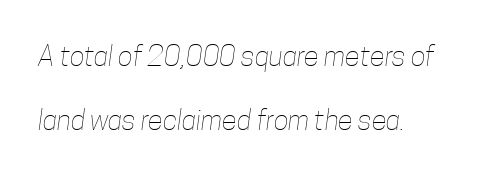
The image shows 28 px thin, condensed type; set left-aligned, loose line spacing (2.29x), normal letter spacing, not underlined; low stroke contrast and a medium x-height.
